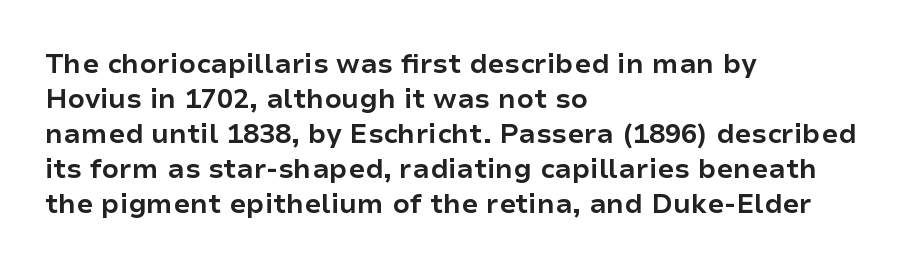
Is there much room between lines? A standard amount, neither cramped nor airy. Emphasis by weight is at full strength: bold. Each word holds together tightly as a unit, with standard inter-letter gaps. Rule under the text: the space is simply empty. Style check: upright. Does the copy run flush right? No — it runs flush left.
